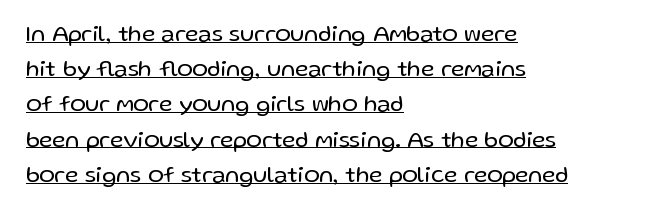
{"italic": "no", "bold": "no", "underline": "yes", "align": "left", "line_spacing": "normal", "line_spacing_ratio": 1.53, "letter_spacing": "normal", "letter_spacing_em": 0.0, "glyph_px": 23}
